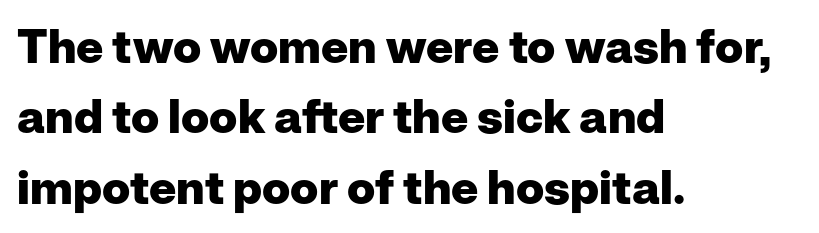
The gaps between neighbouring characters are ordinary and unremarkable. The specimen omits any rule beneath the text block's lines. In terms of letterform style, serifs are entirely absent. Proportional: the letters do not fall into vertical columns. Vertical spacing — default. The strokes are fattened all the way to bold.
